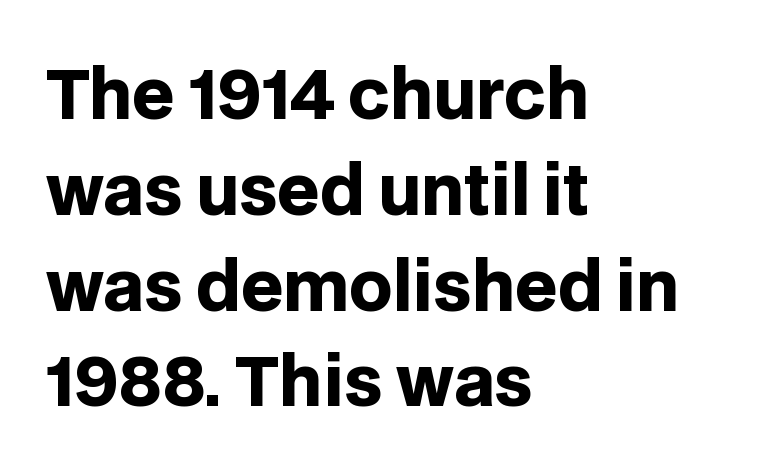
The image shows 67 px heavy sans-serif type, upright; set left-aligned, normal line spacing (1.43x), normal letter spacing, not underlined; low stroke contrast and a large x-height.
